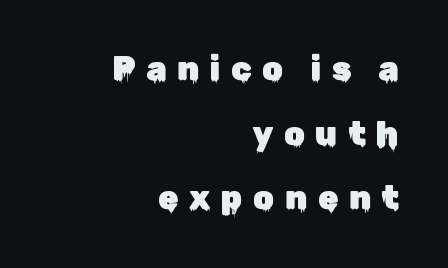
Nope, not italic — everything's standing straight. Check under the words: just untouched page. A sans-serif font was chosen for this passage. There is plenty of visible air inserted between adjacent glyphs. Think of a printed novel: that variable character pitch is what you see here.
